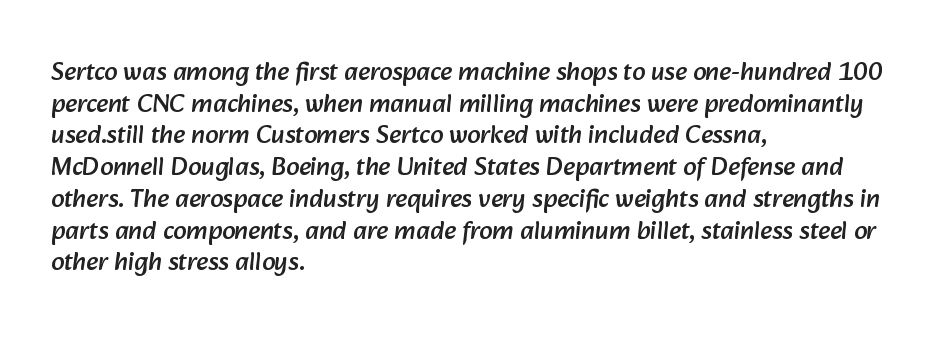
Beneath every word, the page is bare. This rendering leaves character spacing at its baseline value. Casual observation: everything's shoved over to the left.
